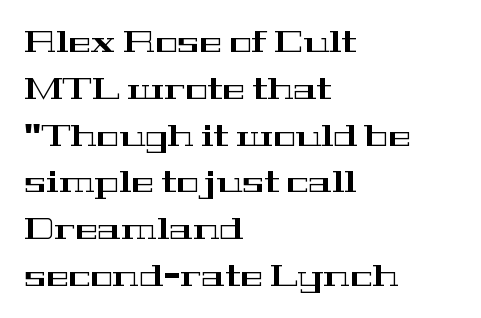
The image shows 30 px wide serif type, upright; set left-aligned, normal line spacing (1.56x), normal letter spacing, not underlined; high stroke contrast and a medium x-height.
